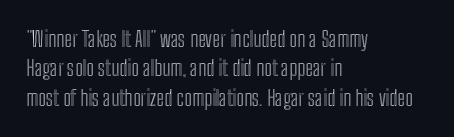
{"italic": "no", "underline": "no", "align": "left", "line_spacing": "normal", "line_spacing_ratio": 1.4, "letter_spacing": "normal", "letter_spacing_em": 0.0, "glyph_px": 21}
